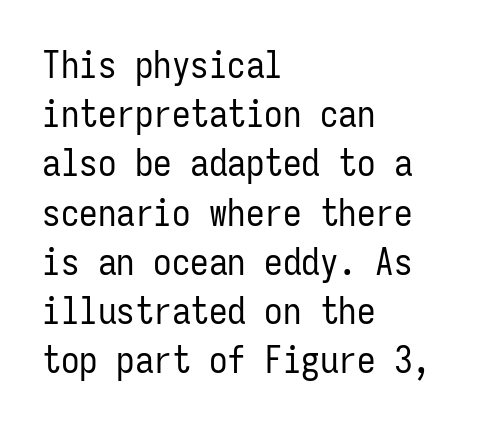
The image shows 37 px regular-weight, condensed sans-serif type, upright, monospaced; set left-aligned, normal line spacing (1.33x), normal letter spacing, not underlined; low stroke contrast and a medium x-height.
